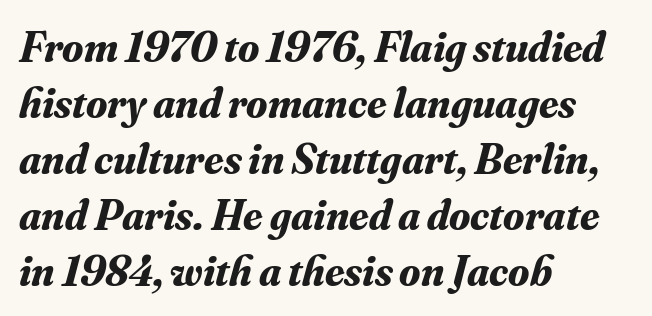
These lines were composed using italics. Proportional: the letters do not fall into vertical columns. The compositor pushed each line to the left boundary. The text was rendered using a seriffed face with decorative stroke endings.
